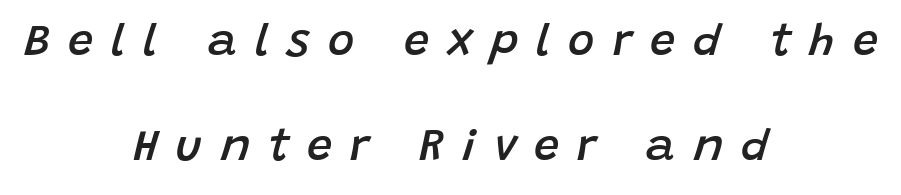
The image shows 45 px semibold type, italic (leaning right); set centered, loose line spacing (2.34x), unusually wide letter spacing (+0.4 em), not underlined; low stroke contrast and a large x-height.
